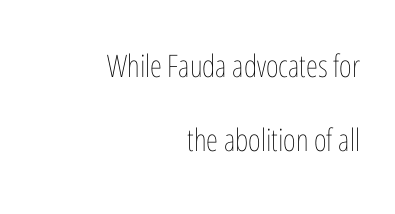
Q: Is the text bold? A: No.
Q: Is the text italic (slanted)? A: No, it is upright.
Q: Is the text underlined? A: No.
Q: How is the paragraph aligned? A: Right-aligned.
Q: Is the spacing between letters normal or unusually wide? A: Normal.
Q: Is the spacing between lines tight, normal or loose? A: Loose.
Q: Width (condensed, normal, or wide)? A: Condensed.
Q: Stroke contrast? A: Low.
Q: x-height? A: Medium.
Q: Monospaced? A: No.
